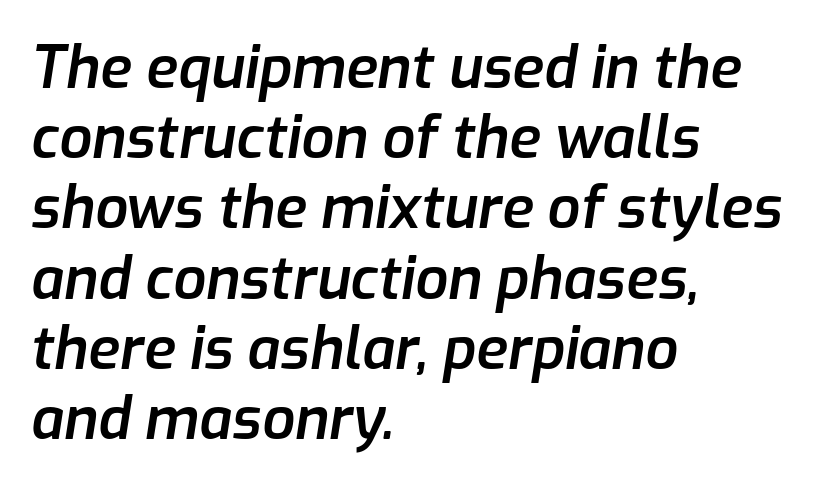
Nothing unusual about the tracking: characters are spaced as the font intends. I'd describe the lettering as semibold — firm but not a full bold. The lines are quadded left. These lines are rendered in a variable-pitch font. Letters rest on an invisible, unmarked baseline. Does the lettering tilt? It does — this is italic.
